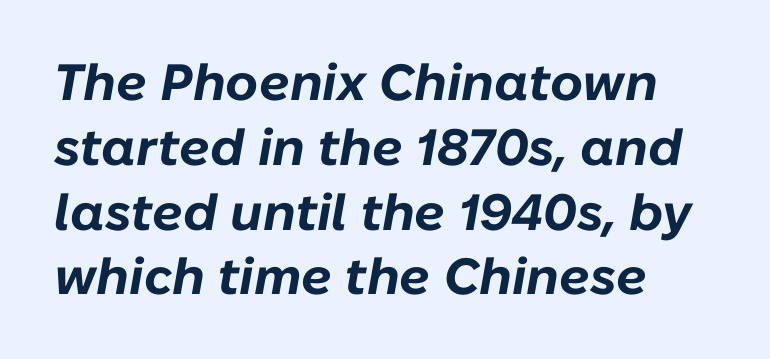
Q: Is the text bold? A: Yes.
Q: Is the text italic (slanted)? A: Yes, it leans right by about 10 degrees.
Q: Is the text underlined? A: No.
Q: How is the paragraph aligned? A: Left-aligned.
Q: Is the spacing between letters normal or unusually wide? A: Normal.
Q: Is the spacing between lines tight, normal or loose? A: Normal.
Q: Width (condensed, normal, or wide)? A: Normal.
Q: Stroke contrast? A: Low.
Q: x-height? A: Medium.
Q: Monospaced? A: No.
